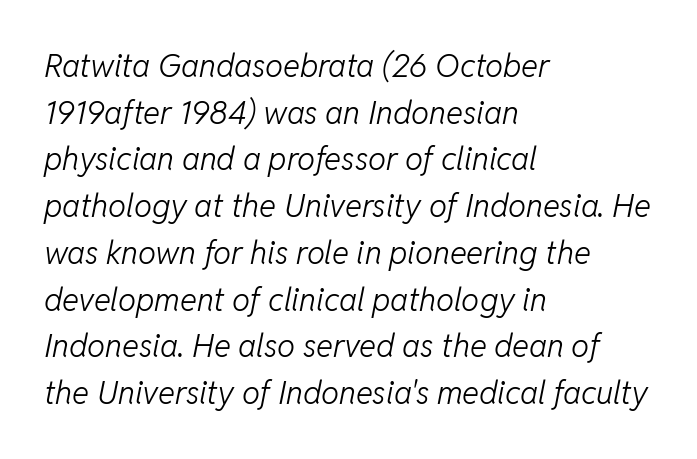
{"italic": "yes", "lean": "right", "slant_degrees": 11, "bold": "no", "weight": "light", "width": "normal", "stroke_contrast": "low", "x_height": "medium", "monospaced": "no", "underline": "no", "align": "left", "line_spacing": "normal", "line_spacing_ratio": 1.46, "letter_spacing": "normal", "letter_spacing_em": 0.0, "glyph_px": 32}
